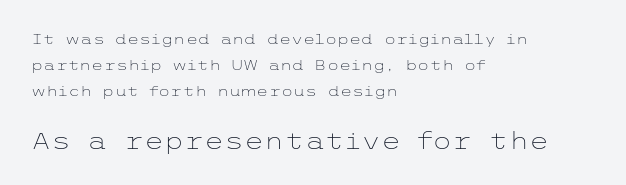
{"italic": "no", "bold": "no", "underline": "no", "align": "left", "line_spacing_ratio": 1.84, "letter_spacing": "normal", "letter_spacing_em": 0.0, "larger_block": "second", "size_ratio": 1.64, "glyph_px": 23}
